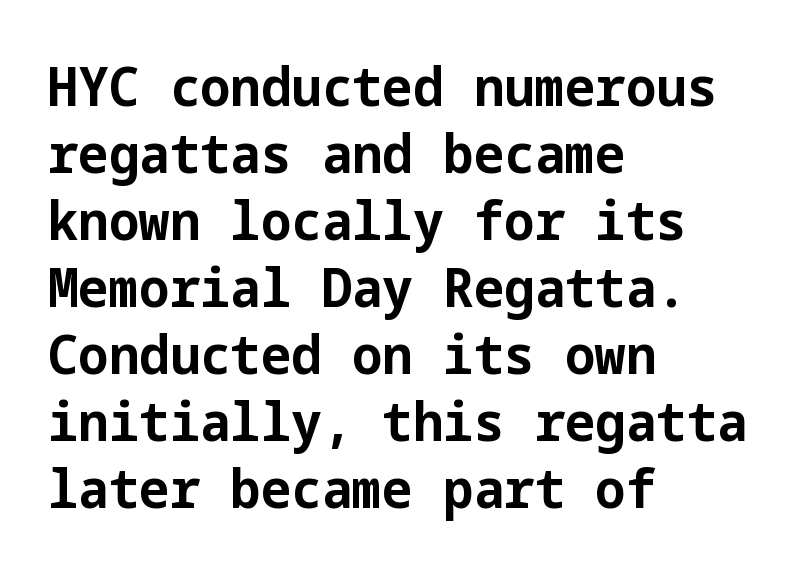
{"serif": "no", "italic": "no", "bold": "yes", "weight": "bold", "width": "normal", "stroke_contrast": "low", "x_height": "medium", "underline": "no", "align": "left", "line_spacing_ratio": 1.24, "letter_spacing": "normal", "letter_spacing_em": 0.0, "glyph_px": 54}
